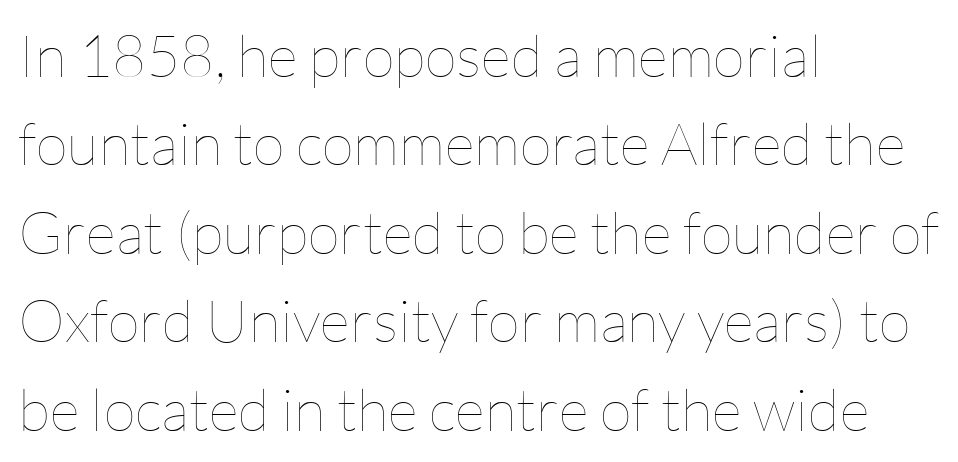
Q: Is the text bold? A: No.
Q: Is the text italic (slanted)? A: No, it is upright.
Q: Is the text underlined? A: No.
Q: How is the paragraph aligned? A: Left-aligned.
Q: Is the spacing between letters normal or unusually wide? A: Normal.
Q: Is the spacing between lines tight, normal or loose? A: Normal.
Q: Width (condensed, normal, or wide)? A: Normal.
Q: Stroke contrast? A: Low.
Q: x-height? A: Medium.
Q: Monospaced? A: No.
